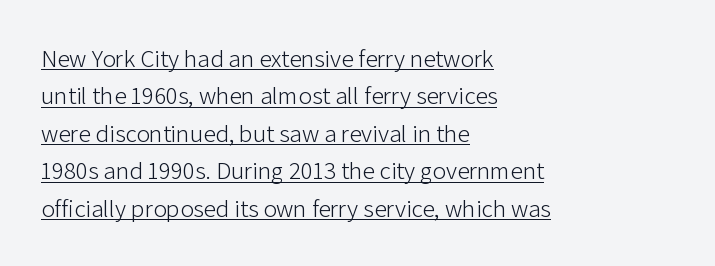
{"italic": "no", "bold": "no", "underline": "yes", "align": "left", "line_spacing": "normal", "line_spacing_ratio": 1.5, "letter_spacing": "normal", "letter_spacing_em": 0.0, "glyph_px": 25}
